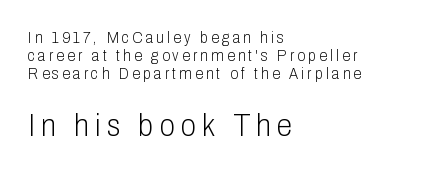
When letters stand straight like this, we call the style roman or upright. The foot of each line stays bare and open. Cramped leading. The passage shown is typed in a proportional face where columns would drift.
